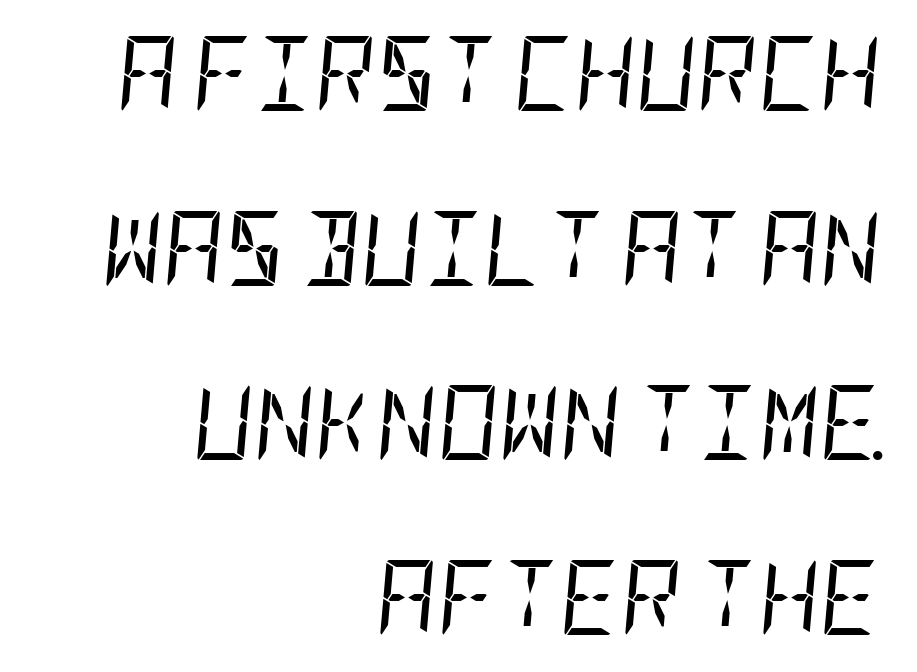
Q: Is the text bold? A: No.
Q: Is the text italic (slanted)? A: Yes, it leans right by about 5 degrees.
Q: Is the text underlined? A: No.
Q: How is the paragraph aligned? A: Right-aligned.
Q: Is the spacing between letters normal or unusually wide? A: Normal.
Q: Is the spacing between lines tight, normal or loose? A: Loose.
Q: Width (condensed, normal, or wide)? A: Condensed.
Q: Stroke contrast? A: Low.
Q: x-height? A: Large.
